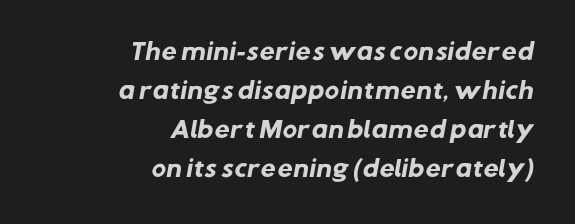
Is the block centered? No — it sits flush against the right margin. Does extra space separate the letters? No, they use regular spacing. Clear beneath every line of the passage. A dark, heavy texture on the line: the type is bold.
